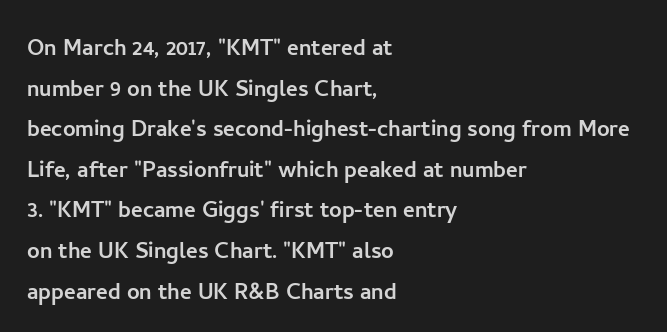
Q: Is the text italic (slanted)? A: No, it is upright.
Q: Is the typeface a serif or a sans-serif typeface? A: Sans-serif.
Q: Is the text underlined? A: No.
Q: How is the paragraph aligned? A: Left-aligned.
Q: Is the spacing between letters normal or unusually wide? A: Normal.
Q: Is the spacing between lines tight, normal or loose? A: Normal.
Q: Width (condensed, normal, or wide)? A: Normal.
Q: Stroke contrast? A: Low.
Q: x-height? A: Medium.
Q: Monospaced? A: No.
